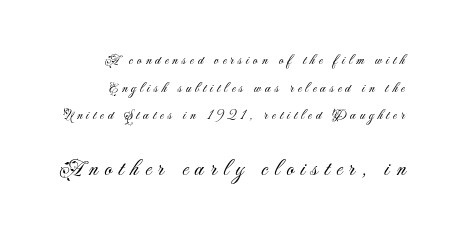
Q: Is the text bold? A: No.
Q: Is the text italic (slanted)? A: Yes.
Q: Is the text underlined? A: No.
Q: Is the spacing between letters normal or unusually wide? A: Unusually wide.
Q: Is the spacing between lines tight, normal or loose? A: Loose.
Q: Which block of text is set in a larger size, the first (top) or the second (bottom)? A: The second (bottom) one.
